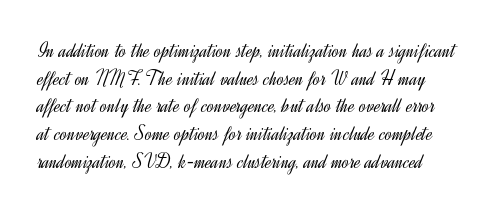
Q: Is the text bold? A: No.
Q: Is the text italic (slanted)? A: Yes.
Q: Is the text underlined? A: No.
Q: Is the spacing between letters normal or unusually wide? A: Normal.
Q: Is the spacing between lines tight, normal or loose? A: Normal.
